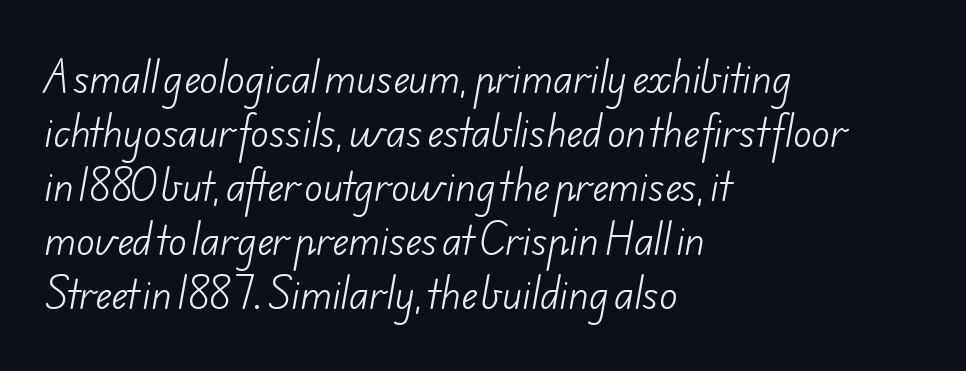
The image shows 38 px light sans-serif type; set left-aligned, normal line spacing (1.42x), normal letter spacing, not underlined; low stroke contrast and a small x-height.
